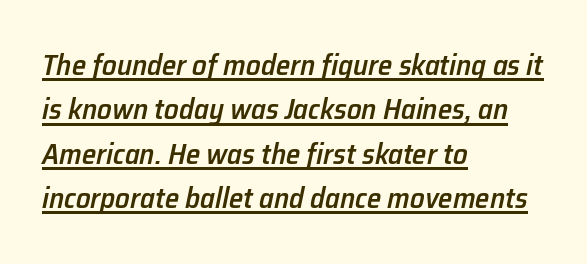
{"italic": "yes", "lean": "right", "slant_degrees": 12, "bold": "semi", "weight": "semibold", "width": "normal", "stroke_contrast": "low", "x_height": "medium", "monospaced": "no", "underline": "yes", "align": "left", "line_spacing": "normal", "line_spacing_ratio": 1.53, "letter_spacing": "normal", "letter_spacing_em": 0.0, "glyph_px": 29}
